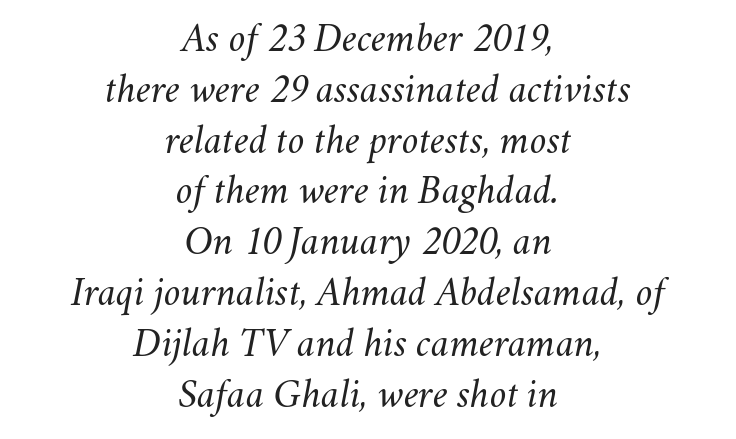
{"italic": "yes", "lean": "right", "slant_degrees": 11, "bold": "no", "weight": "light", "width": "normal", "stroke_contrast": "medium", "x_height": "small", "monospaced": "no", "underline": "no", "align": "center", "line_spacing_ratio": 1.21, "letter_spacing": "normal", "letter_spacing_em": 0.0, "glyph_px": 42}
